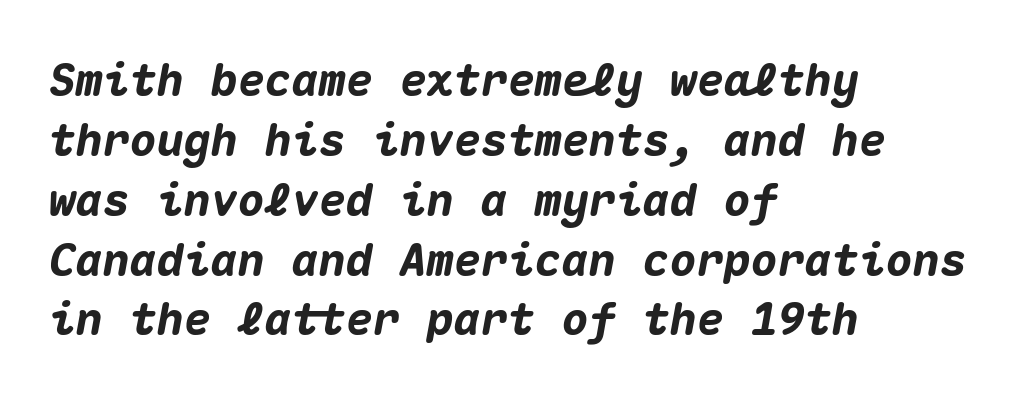
The image shows 45 px heavy type, italic (leaning right), monospaced; set left-aligned, normal line spacing (1.33x), normal letter spacing, not underlined; medium stroke contrast and a medium x-height.
